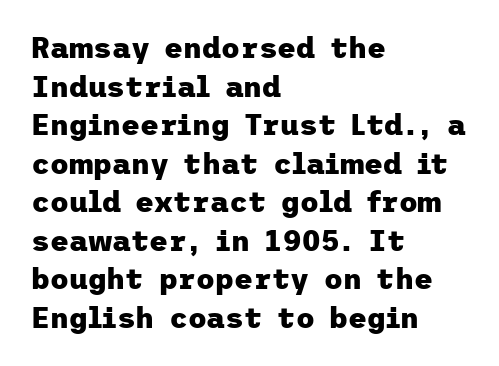
{"serif": "no", "italic": "no", "bold": "yes", "weight": "heavy", "width": "normal", "stroke_contrast": "low", "x_height": "medium", "underline": "no", "align": "left", "line_spacing": "normal", "line_spacing_ratio": 1.33, "letter_spacing": "normal", "letter_spacing_em": 0.0, "glyph_px": 29}
